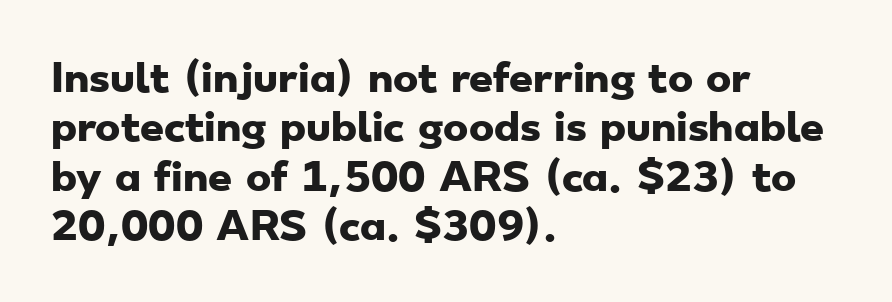
The passage is arranged the way most books set body copy — flush left. The passage shown stacks its lines at a standard gap. The characters display no serif detailing; their extremities are plain. A clean baseline with only descenders dipping below it. No extra tracking has been applied to these lines. Proportional: the letters do not fall into vertical columns.
